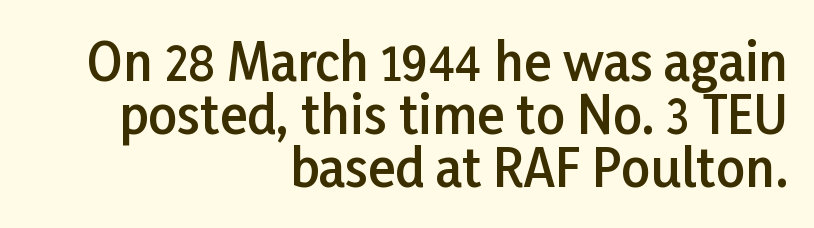
Q: Is the text bold? A: Semi-bold.
Q: Is the text italic (slanted)? A: No, it is upright.
Q: Is the typeface a serif or a sans-serif typeface? A: Sans-serif.
Q: Is the text underlined? A: No.
Q: How is the paragraph aligned? A: Right-aligned.
Q: Is the spacing between letters normal or unusually wide? A: Normal.
Q: Is the spacing between lines tight, normal or loose? A: Tight.
Q: Width (condensed, normal, or wide)? A: Normal.
Q: Stroke contrast? A: Low.
Q: x-height? A: Medium.
Q: Monospaced? A: No.
